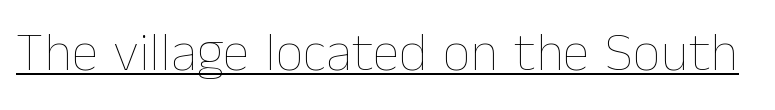
Bold? No — there's no thickening of the strokes. The face used here is rendered with its standard letterfit. Italic? Not at all — the glyphs are vertical. Spacing verdict: proportional, widths tailored to each character.
